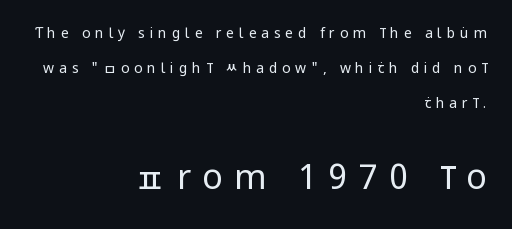
Q: Is the text bold? A: No.
Q: Is the text italic (slanted)? A: No, it is upright.
Q: Is the typeface a serif or a sans-serif typeface? A: Sans-serif.
Q: Is the text underlined? A: No.
Q: How is the paragraph aligned? A: Right-aligned.
Q: Is the spacing between letters normal or unusually wide? A: Unusually wide.
Q: Is the spacing between lines tight, normal or loose? A: Loose.
Q: Which block of text is set in a larger size, the first (top) or the second (bottom)? A: The second (bottom) one.
Q: Width (condensed, normal, or wide)? A: Condensed.
Q: Stroke contrast? A: Low.
Q: x-height? A: Large.
Q: Monospaced? A: No.
